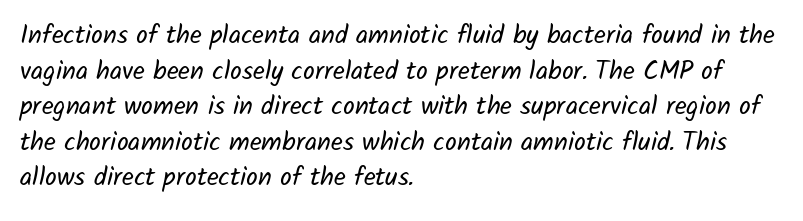
Q: Is the text bold? A: No.
Q: Is the text underlined? A: No.
Q: How is the paragraph aligned? A: Left-aligned.
Q: Is the spacing between letters normal or unusually wide? A: Normal.
Q: Is the spacing between lines tight, normal or loose? A: Normal.
